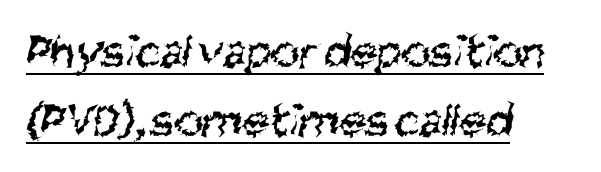
Q: Is the text bold? A: No.
Q: Is the typeface a serif or a sans-serif typeface? A: Sans-serif.
Q: Is the text underlined? A: Yes.
Q: How is the paragraph aligned? A: Left-aligned.
Q: Is the spacing between letters normal or unusually wide? A: Normal.
Q: Is the spacing between lines tight, normal or loose? A: Normal.
Q: Width (condensed, normal, or wide)? A: Condensed.
Q: Stroke contrast? A: Medium.
Q: x-height? A: Large.
Q: Monospaced? A: No.
